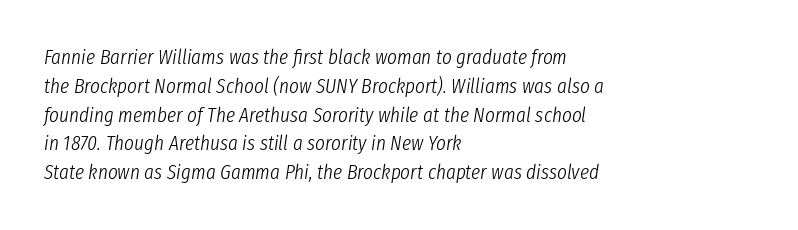
The image shows 21 px text type, italic (leaning right); set left-aligned, normal line spacing (1.37x), normal letter spacing, not underlined.
